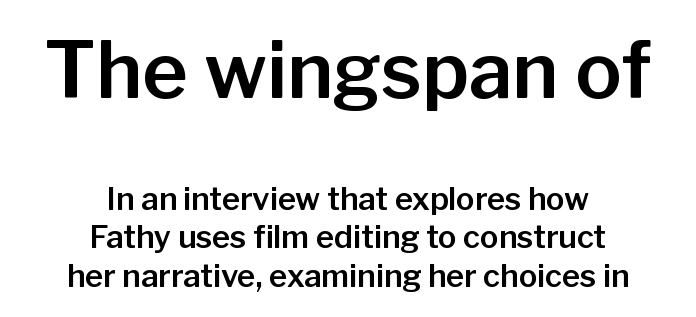
The image shows 78 px sans-serif type, upright; set centered, line spacing 1.23x, normal letter spacing, not underlined; the first (top) block is 2.52x larger; low stroke contrast and a medium x-height.
